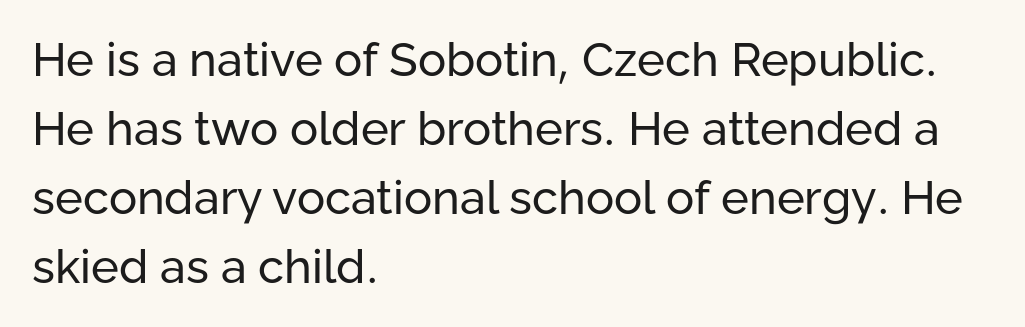
The image shows 47 px regular-weight sans-serif type, upright; set left-aligned, normal line spacing (1.47x), normal letter spacing, not underlined; low stroke contrast and a medium x-height.
